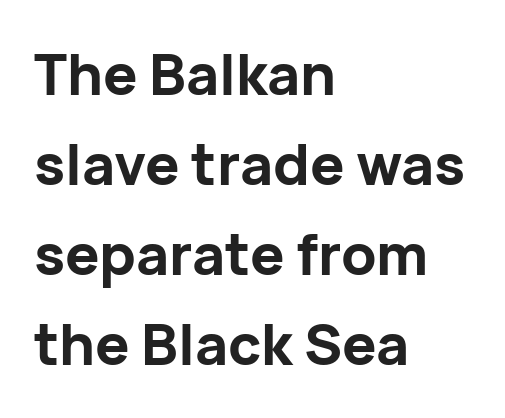
{"serif": "no", "italic": "no", "bold": "yes", "weight": "bold", "width": "normal", "stroke_contrast": "low", "x_height": "medium", "monospaced": "no", "underline": "no", "align": "left", "line_spacing": "normal", "line_spacing_ratio": 1.58, "letter_spacing": "normal", "letter_spacing_em": 0.0, "glyph_px": 57}
